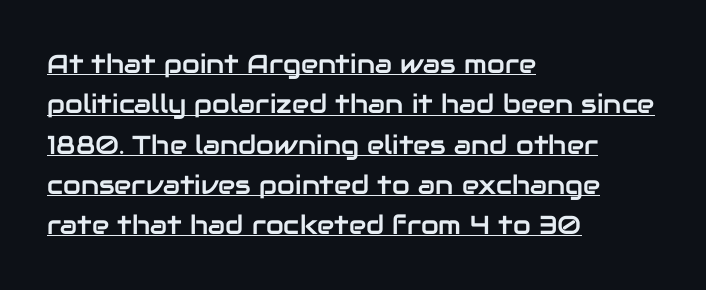
Q: Is the text italic (slanted)? A: No, it is upright.
Q: Is the text underlined? A: Yes.
Q: How is the paragraph aligned? A: Left-aligned.
Q: Is the spacing between letters normal or unusually wide? A: Normal.
Q: Is the spacing between lines tight, normal or loose? A: Normal.
